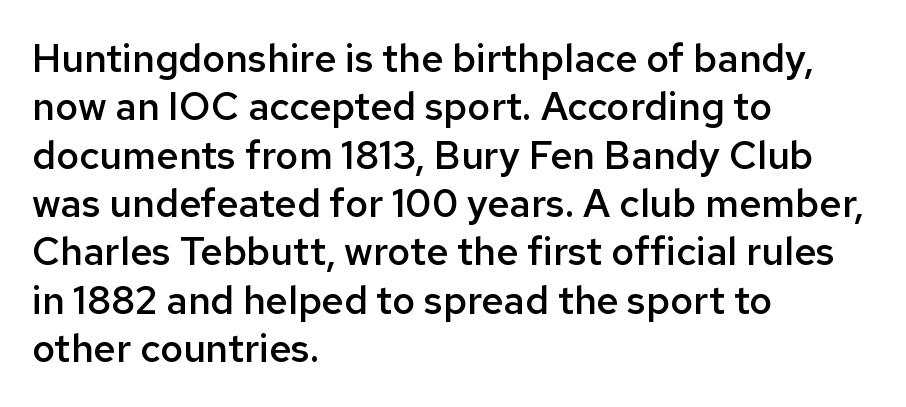
{"serif": "no", "italic": "no", "bold": "semi", "weight": "semibold", "width": "normal", "stroke_contrast": "low", "x_height": "medium", "monospaced": "no", "underline": "no", "align": "left", "line_spacing_ratio": 1.24, "letter_spacing": "normal", "letter_spacing_em": 0.0, "glyph_px": 39}
